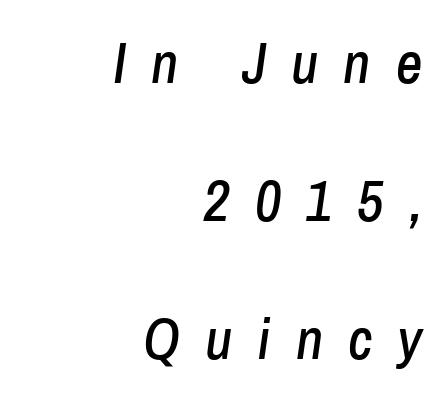
The image shows 58 px condensed type, italic (leaning right); set right-aligned, loose line spacing (2.38x), unusually wide letter spacing (+0.43 em), not underlined; low stroke contrast and a medium x-height.
